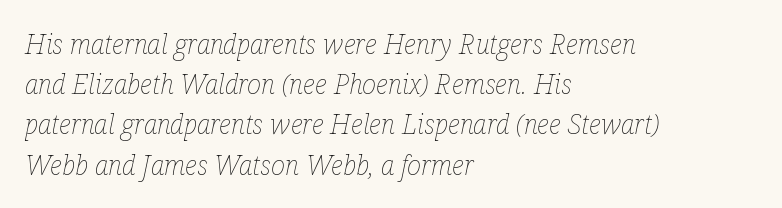
Beneath every word, the page is bare. Each line starts at the same left margin while the right side varies. Think standard paragraph weight, or any step lighter than that. The line-height multiplier appears to be the usual default. Nobody touched the tracking dial on this one.
